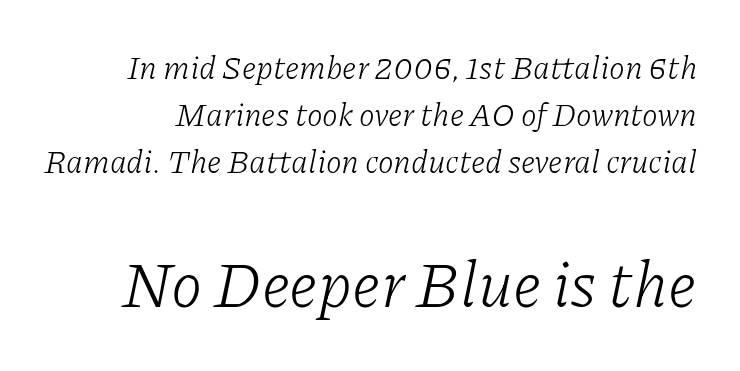
The image shows 64 px light serif type, italic (leaning right); set normal line spacing (1.47x), normal letter spacing, not underlined; the second (bottom) block is 2.0x larger; low stroke contrast and a medium x-height.
